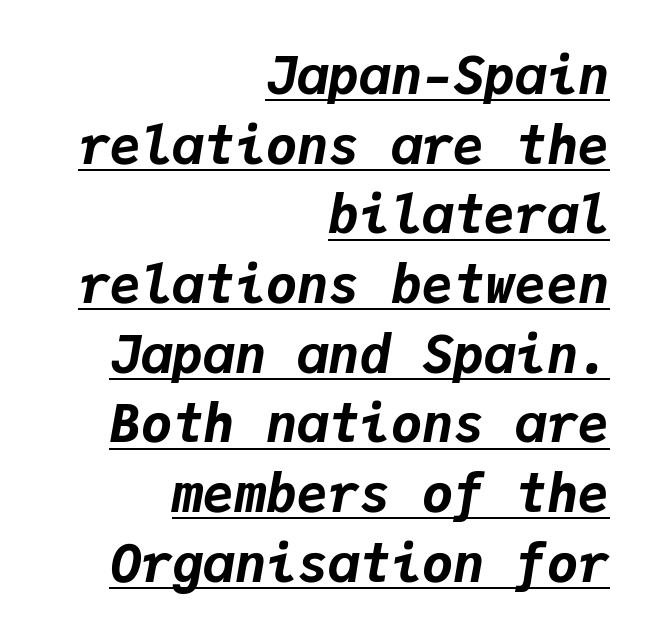
The image shows 52 px bold type, italic (leaning right), monospaced; set right-aligned, normal line spacing (1.34x), normal letter spacing, underlined; low stroke contrast and a medium x-height.
